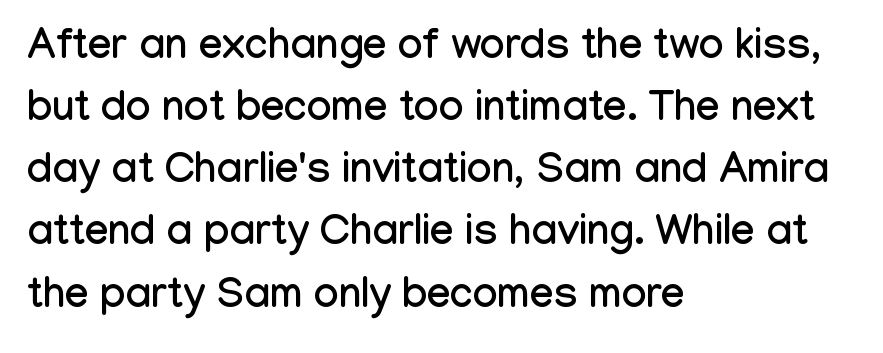
The characters display no serif detailing; their extremities are plain. This sample uses an upright cut, with every glyph sitting square on the baseline. Line beginnings align vertically; line endings do not. Glyph-to-glyph distance matches everyday printed text.
